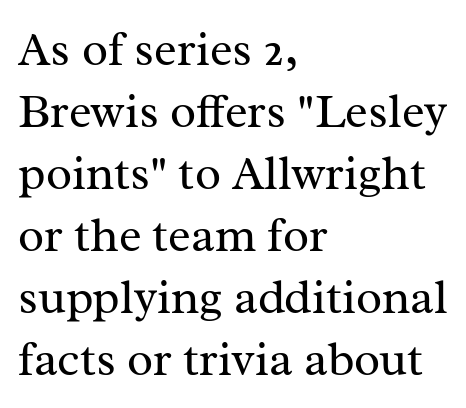
The image shows 48 px regular-weight serif type, upright; set left-aligned, normal line spacing (1.29x), normal letter spacing, not underlined; medium stroke contrast and a medium x-height.
